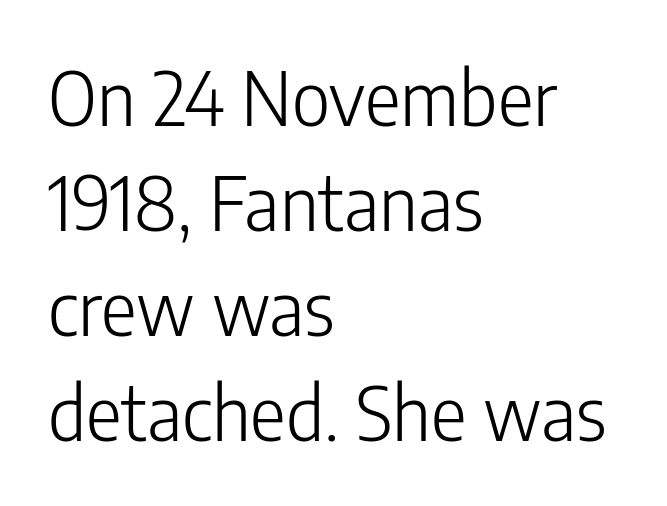
{"serif": "no", "italic": "no", "bold": "no", "weight": "light", "width": "condensed", "stroke_contrast": "low", "x_height": "medium", "monospaced": "no", "underline": "no", "align": "left", "line_spacing": "normal", "line_spacing_ratio": 1.4, "letter_spacing": "normal", "letter_spacing_em": 0.0, "glyph_px": 75}
